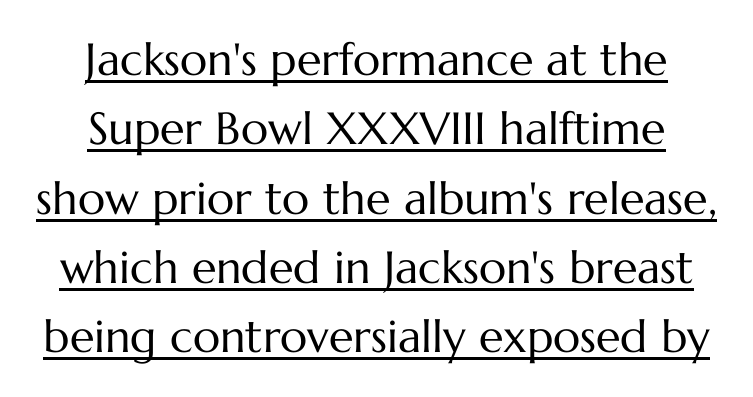
Q: Is the text bold? A: No.
Q: Is the text italic (slanted)? A: No, it is upright.
Q: Is the text underlined? A: Yes.
Q: How is the paragraph aligned? A: Centered.
Q: Is the spacing between letters normal or unusually wide? A: Normal.
Q: Is the spacing between lines tight, normal or loose? A: Normal.
Q: Width (condensed, normal, or wide)? A: Normal.
Q: Stroke contrast? A: Medium.
Q: x-height? A: Medium.
Q: Monospaced? A: No.
